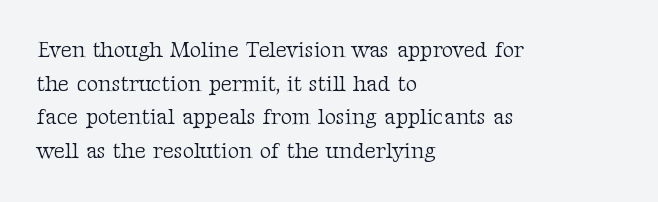
{"italic": "no", "bold": "no", "underline": "no", "align": "left", "line_spacing": "normal", "line_spacing_ratio": 1.53, "letter_spacing": "normal", "letter_spacing_em": 0.0, "glyph_px": 22}
